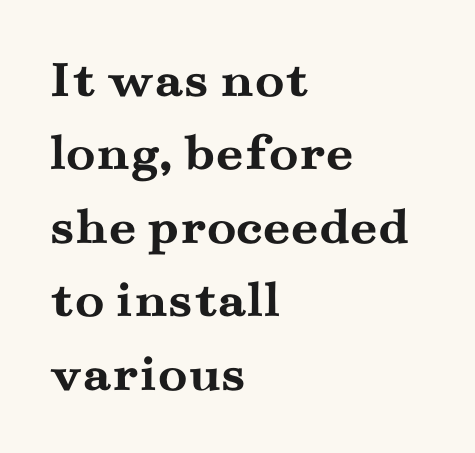
{"serif": "yes", "italic": "no", "bold": "yes", "weight": "semibold", "width": "wide", "stroke_contrast": "medium", "x_height": "small", "monospaced": "no", "underline": "no", "align": "left", "line_spacing": "normal", "line_spacing_ratio": 1.36, "letter_spacing": "normal", "letter_spacing_em": 0.0, "glyph_px": 54}
